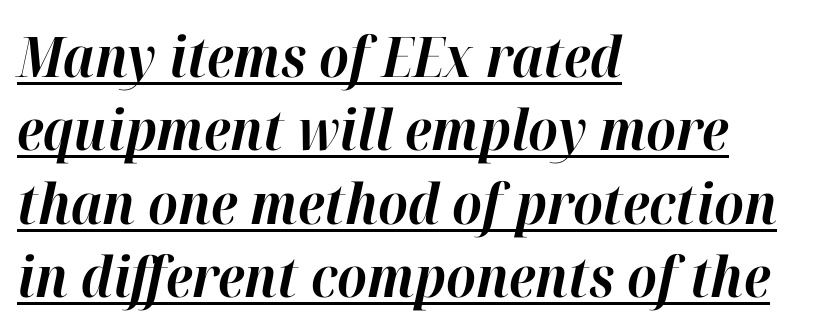
The image shows 56 px bold type, italic (leaning right); set left-aligned, normal line spacing (1.31x), normal letter spacing, underlined; high stroke contrast and a medium x-height.
